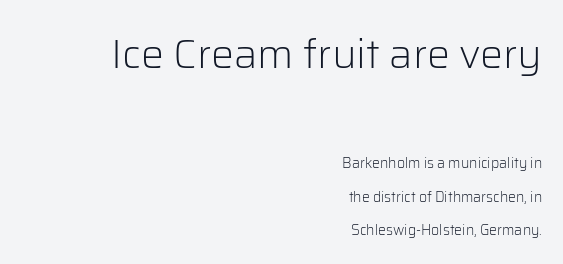
Q: Is the text bold? A: No.
Q: Is the text italic (slanted)? A: No, it is upright.
Q: Is the typeface a serif or a sans-serif typeface? A: Sans-serif.
Q: Is the text underlined? A: No.
Q: How is the paragraph aligned? A: Right-aligned.
Q: Is the spacing between letters normal or unusually wide? A: Normal.
Q: Is the spacing between lines tight, normal or loose? A: Loose.
Q: Which block of text is set in a larger size, the first (top) or the second (bottom)? A: The first (top) one.
Q: Width (condensed, normal, or wide)? A: Normal.
Q: Stroke contrast? A: Low.
Q: x-height? A: Medium.
Q: Monospaced? A: No.
